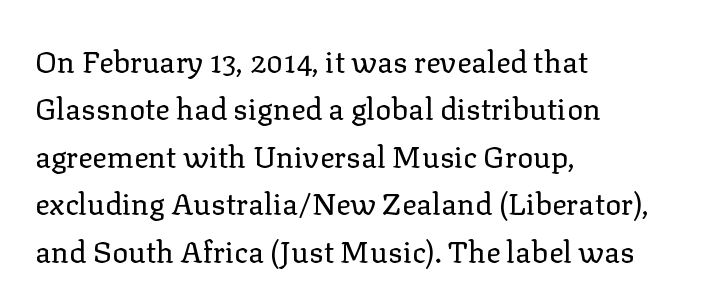
A typesetter would mark this as roman, not italic. Glyph-to-glyph distance matches everyday printed text. No letter is thick-stroked: the sample isn't bold. Vertical spacing — default.
